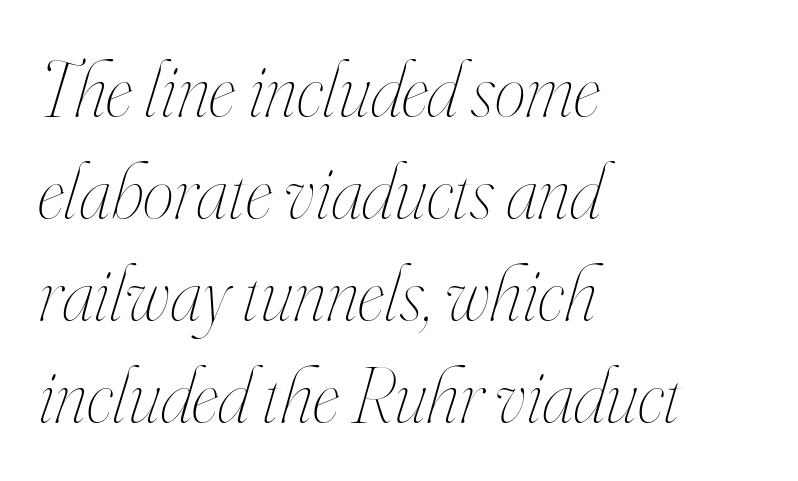
Q: Is the text bold? A: No.
Q: Is the text italic (slanted)? A: Yes, it leans right by about 16 degrees.
Q: Is the text underlined? A: No.
Q: How is the paragraph aligned? A: Left-aligned.
Q: Is the spacing between letters normal or unusually wide? A: Normal.
Q: Is the spacing between lines tight, normal or loose? A: Normal.
Q: Width (condensed, normal, or wide)? A: Condensed.
Q: Stroke contrast? A: High.
Q: x-height? A: Small.
Q: Monospaced? A: No.
